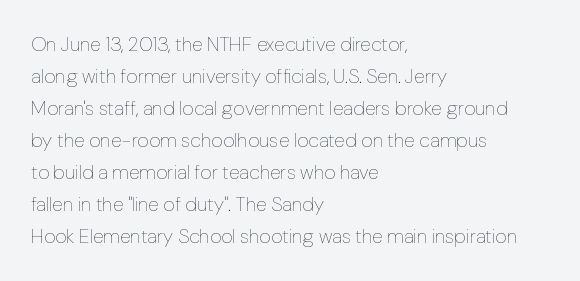
Caption: standard tracking, unaltered. The line-height multiplier appears to be the usual default. Type without underlining. This sample uses an upright cut, with every glyph sitting square on the baseline. This rendering uses left alignment, leaving the right contour irregular. The characters are drawn with everyday or finer stroke widths.
